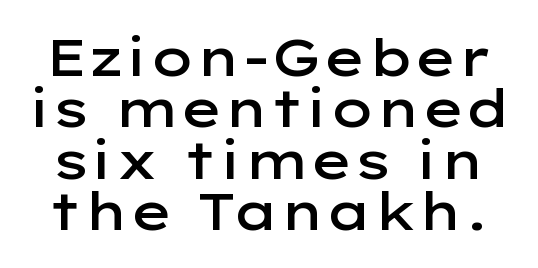
Q: Is the text bold? A: Semi-bold.
Q: Is the text italic (slanted)? A: No, it is upright.
Q: Is the typeface a serif or a sans-serif typeface? A: Sans-serif.
Q: Is the text underlined? A: No.
Q: Is the spacing between letters normal or unusually wide? A: Normal.
Q: Is the spacing between lines tight, normal or loose? A: Tight.
Q: Width (condensed, normal, or wide)? A: Wide.
Q: Stroke contrast? A: Low.
Q: x-height? A: Medium.
Q: Monospaced? A: No.
